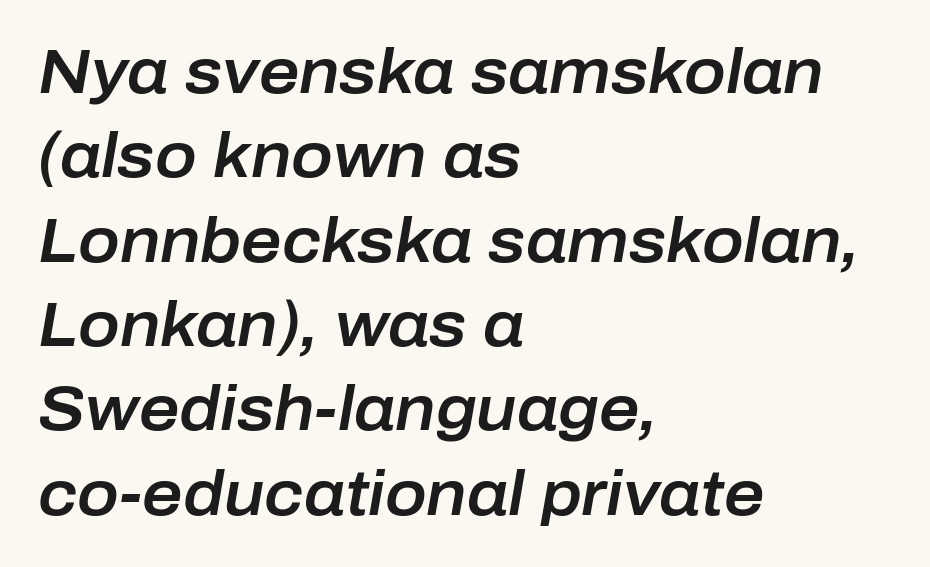
The font's italic variant was chosen for this text. This rendering features lettering with no underline. The designer left line spacing at the default. The lines in this sample share a left origin and differ only in where they stop.
